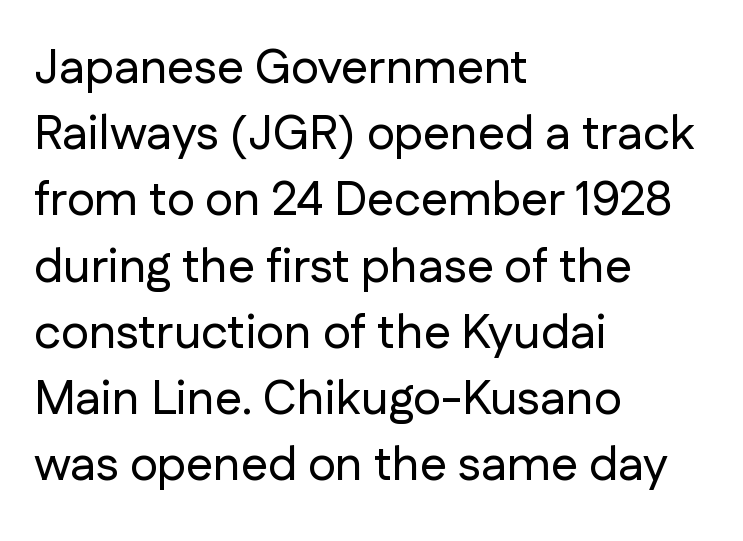
{"serif": "no", "italic": "no", "width": "normal", "stroke_contrast": "low", "x_height": "medium", "monospaced": "no", "underline": "no", "align": "left", "line_spacing": "normal", "line_spacing_ratio": 1.38, "letter_spacing": "normal", "letter_spacing_em": 0.0, "glyph_px": 48}
